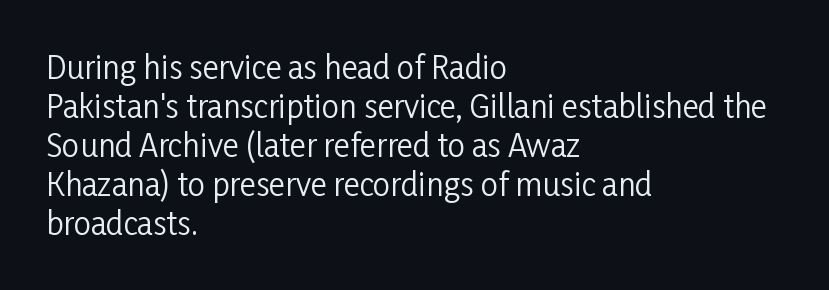
{"serif": "no", "italic": "no", "bold": "no", "weight": "regular", "width": "condensed", "stroke_contrast": "low", "x_height": "medium", "monospaced": "no", "underline": "no", "align": "left", "line_spacing": "normal", "line_spacing_ratio": 1.26, "letter_spacing": "normal", "letter_spacing_em": 0.0, "glyph_px": 31}
